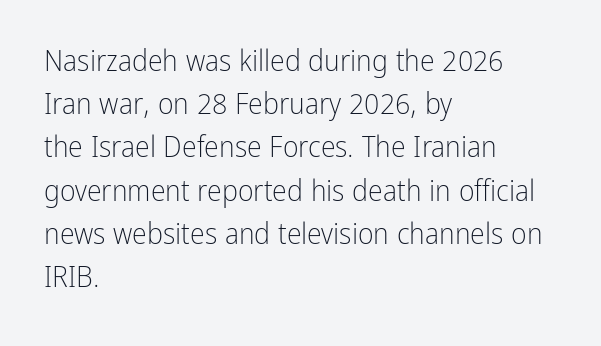
{"serif": "no", "italic": "no", "bold": "no", "weight": "light", "width": "condensed", "stroke_contrast": "low", "x_height": "medium", "monospaced": "no", "underline": "no", "align": "left", "line_spacing": "normal", "line_spacing_ratio": 1.44, "letter_spacing": "normal", "letter_spacing_em": 0.0, "glyph_px": 30}
